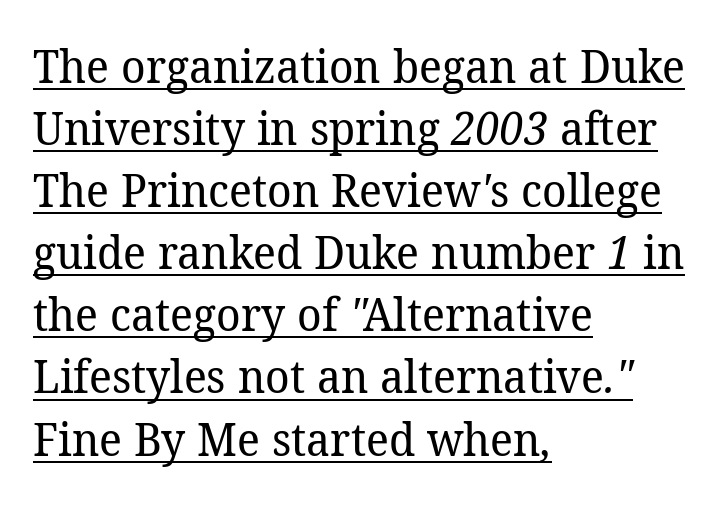
Q: Is the text bold? A: No.
Q: Is the typeface a serif or a sans-serif typeface? A: Serif.
Q: Is the text underlined? A: Yes.
Q: How is the paragraph aligned? A: Left-aligned.
Q: Is the spacing between letters normal or unusually wide? A: Normal.
Q: Is the spacing between lines tight, normal or loose? A: Normal.
Q: Width (condensed, normal, or wide)? A: Normal.
Q: Stroke contrast? A: Low.
Q: x-height? A: Medium.
Q: Monospaced? A: No.
